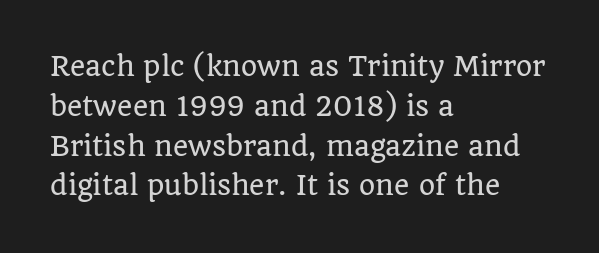
Q: Is the text italic (slanted)? A: No, it is upright.
Q: Is the text underlined? A: No.
Q: How is the paragraph aligned? A: Left-aligned.
Q: Is the spacing between letters normal or unusually wide? A: Normal.
Q: Is the spacing between lines tight, normal or loose? A: Normal.
